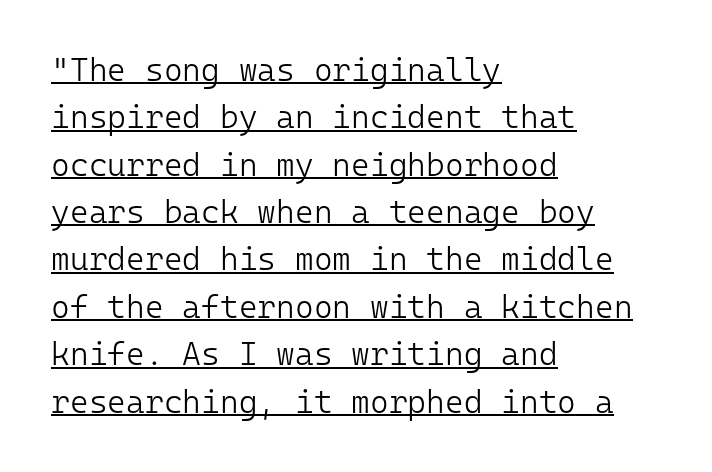
{"serif": "no", "italic": "no", "bold": "no", "weight": "light", "width": "normal", "stroke_contrast": "low", "x_height": "medium", "monospaced": "yes", "underline": "yes", "align": "left", "line_spacing": "normal", "line_spacing_ratio": 1.48, "letter_spacing": "normal", "letter_spacing_em": 0.0, "glyph_px": 32}
